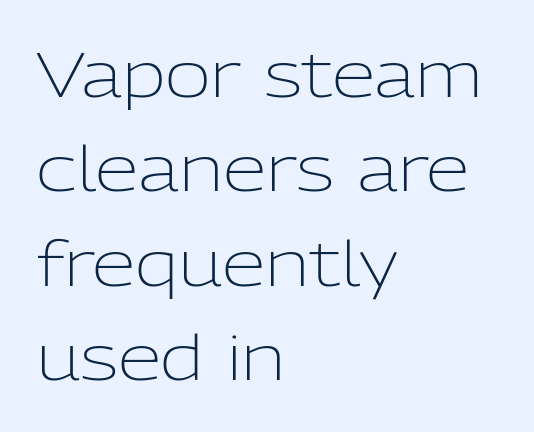
{"serif": "no", "italic": "no", "bold": "no", "weight": "light", "width": "normal", "stroke_contrast": "low", "x_height": "medium", "monospaced": "no", "underline": "no", "align": "left", "line_spacing": "normal", "line_spacing_ratio": 1.5, "letter_spacing": "normal", "letter_spacing_em": 0.0, "glyph_px": 63}
